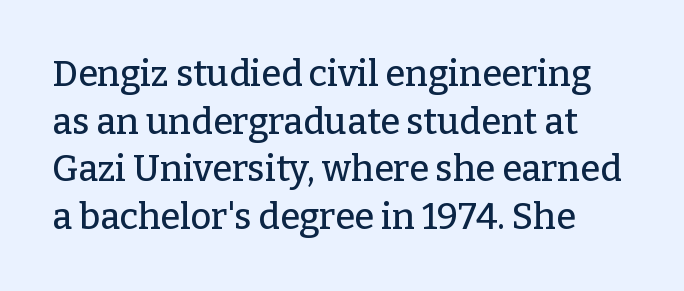
{"serif": "yes", "italic": "no", "width": "normal", "stroke_contrast": "low", "x_height": "medium", "monospaced": "no", "underline": "no", "line_spacing": "normal", "line_spacing_ratio": 1.32, "letter_spacing": "normal", "letter_spacing_em": 0.0, "glyph_px": 36}
